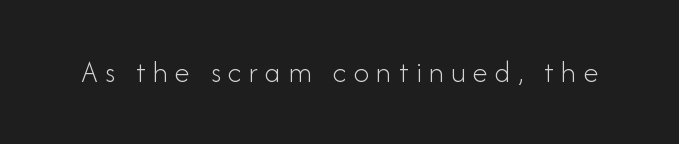
Q: Is the text bold? A: No.
Q: Is the text italic (slanted)? A: No, it is upright.
Q: Is the typeface a serif or a sans-serif typeface? A: Sans-serif.
Q: Is the text underlined? A: No.
Q: Is the spacing between letters normal or unusually wide? A: Unusually wide.
Q: Width (condensed, normal, or wide)? A: Normal.
Q: Stroke contrast? A: Low.
Q: x-height? A: Small.
Q: Monospaced? A: No.
